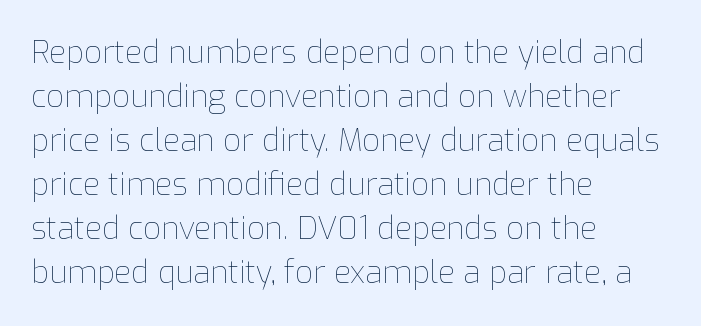
Anything drawn beneath the words? Only blank space. These lines stack with their left ends in a neat column. Character widths vary here, with narrow letters taking less room than wide ones. Weight: in the light-to-regular range. Nope, not italic — everything's standing straight.
